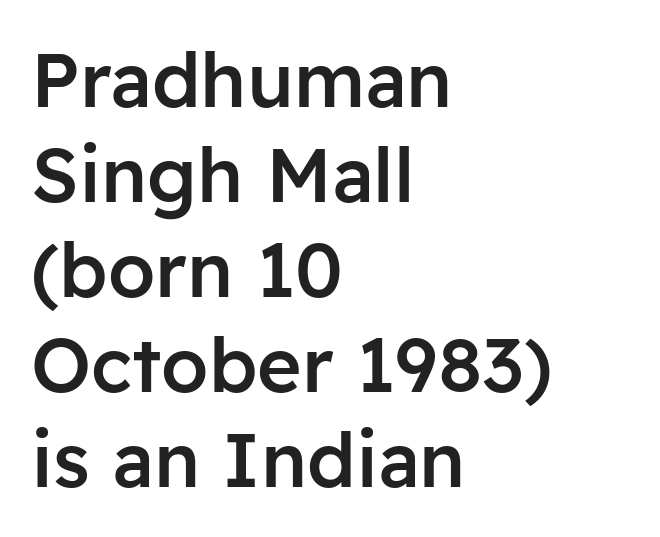
Q: Is the text bold? A: Semi-bold.
Q: Is the text italic (slanted)? A: No, it is upright.
Q: Is the typeface a serif or a sans-serif typeface? A: Sans-serif.
Q: Is the text underlined? A: No.
Q: How is the paragraph aligned? A: Left-aligned.
Q: Is the spacing between letters normal or unusually wide? A: Normal.
Q: Is the spacing between lines tight, normal or loose? A: Normal.
Q: Width (condensed, normal, or wide)? A: Normal.
Q: Stroke contrast? A: Low.
Q: x-height? A: Medium.
Q: Monospaced? A: No.
